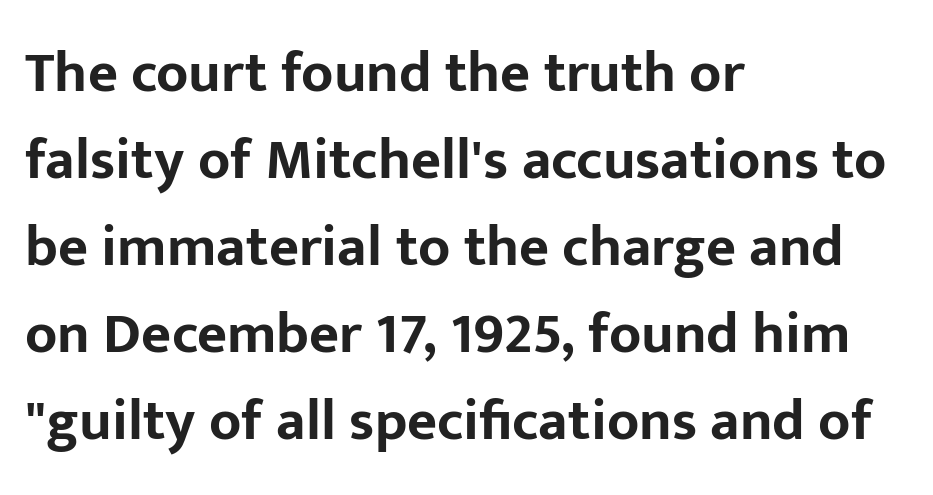
Q: Is the text bold? A: Yes.
Q: Is the text italic (slanted)? A: No, it is upright.
Q: Is the typeface a serif or a sans-serif typeface? A: Sans-serif.
Q: Is the text underlined? A: No.
Q: How is the paragraph aligned? A: Left-aligned.
Q: Is the spacing between letters normal or unusually wide? A: Normal.
Q: Is the spacing between lines tight, normal or loose? A: Normal.
Q: Width (condensed, normal, or wide)? A: Normal.
Q: Stroke contrast? A: Low.
Q: x-height? A: Medium.
Q: Monospaced? A: No.
